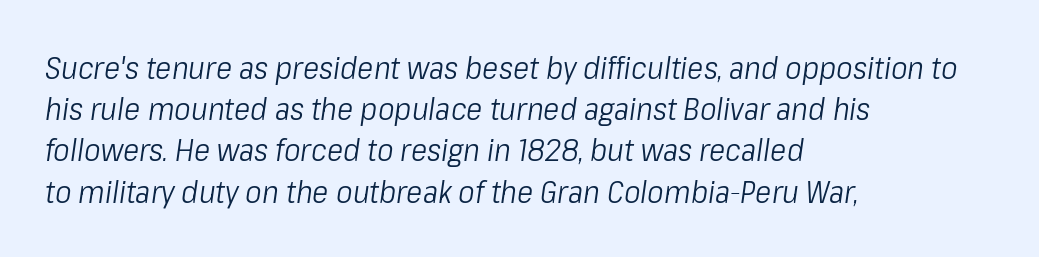
Q: Is the text bold? A: No.
Q: Is the text italic (slanted)? A: Yes, it leans right by about 8 degrees.
Q: Is the text underlined? A: No.
Q: How is the paragraph aligned? A: Left-aligned.
Q: Is the spacing between letters normal or unusually wide? A: Normal.
Q: Is the spacing between lines tight, normal or loose? A: Normal.
Q: Width (condensed, normal, or wide)? A: Condensed.
Q: Stroke contrast? A: Low.
Q: x-height? A: Medium.
Q: Monospaced? A: No.
